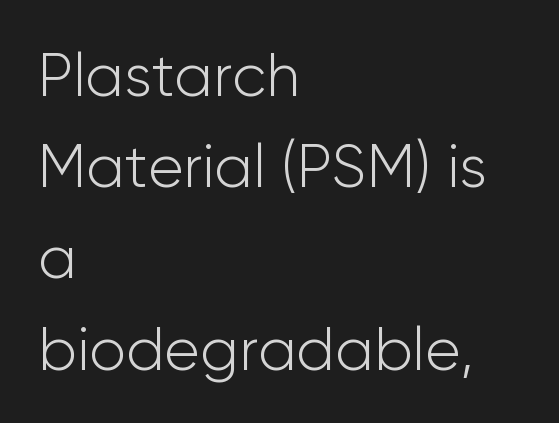
Q: Is the text bold? A: No.
Q: Is the text italic (slanted)? A: No, it is upright.
Q: Is the typeface a serif or a sans-serif typeface? A: Sans-serif.
Q: Is the text underlined? A: No.
Q: How is the paragraph aligned? A: Left-aligned.
Q: Is the spacing between letters normal or unusually wide? A: Normal.
Q: Is the spacing between lines tight, normal or loose? A: Normal.
Q: Width (condensed, normal, or wide)? A: Normal.
Q: Stroke contrast? A: Low.
Q: x-height? A: Medium.
Q: Monospaced? A: No.
